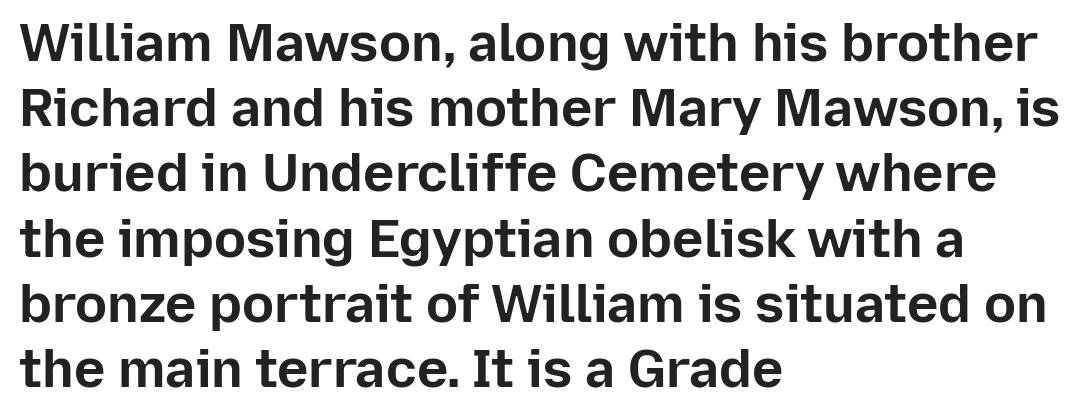
{"serif": "no", "italic": "no", "bold": "yes", "weight": "bold", "width": "normal", "stroke_contrast": "low", "x_height": "medium", "monospaced": "no", "underline": "no", "align": "left", "line_spacing_ratio": 1.23, "letter_spacing": "normal", "letter_spacing_em": 0.0, "glyph_px": 53}
